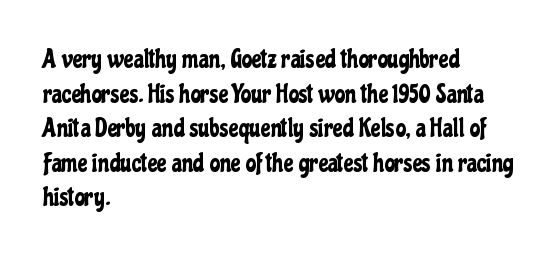
{"italic": "no", "underline": "no", "align": "left", "line_spacing": "normal", "line_spacing_ratio": 1.33, "letter_spacing": "normal", "letter_spacing_em": 0.0, "glyph_px": 26}
